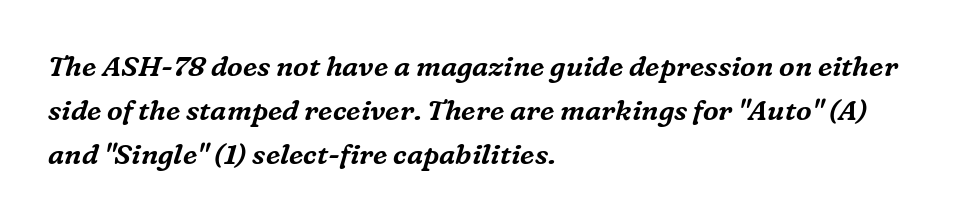
The image shows 28 px serif type, italic (leaning right); set left-aligned, normal line spacing (1.57x), normal letter spacing, not underlined; medium stroke contrast and a medium x-height.
